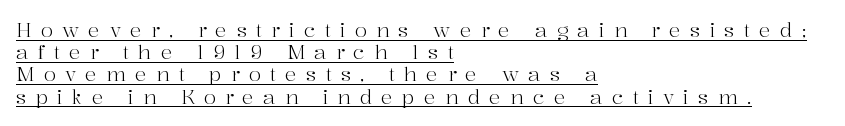
{"italic": "no", "bold": "no", "underline": "yes", "align": "left", "line_spacing": "tight", "line_spacing_ratio": 1.11, "letter_spacing": "wide", "letter_spacing_em": 0.45, "glyph_px": 20}
